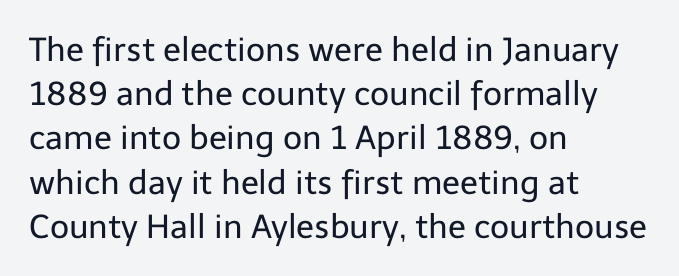
The lettering holds an erect, upright posture throughout. To sum up the face: it is a sans, with no serifs. The strokes carry an ordinary text weight at most. Clear beneath every line of the passage. Vertically, the passage feels balanced, rows spaced as you'd expect.
